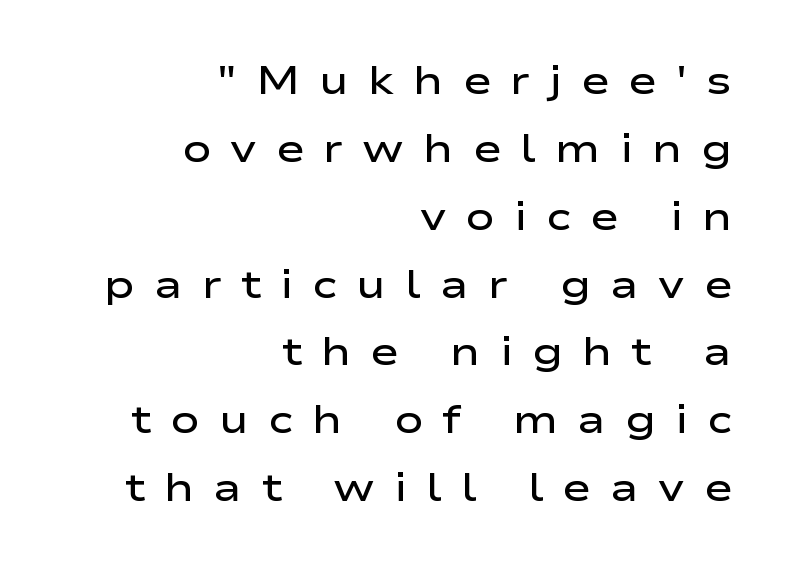
{"serif": "no", "italic": "no", "bold": "semi", "weight": "semibold", "width": "wide", "stroke_contrast": "low", "x_height": "medium", "monospaced": "no", "underline": "no", "align": "right", "line_spacing_ratio": 1.74, "letter_spacing": "wide", "letter_spacing_em": 0.49, "glyph_px": 39}
